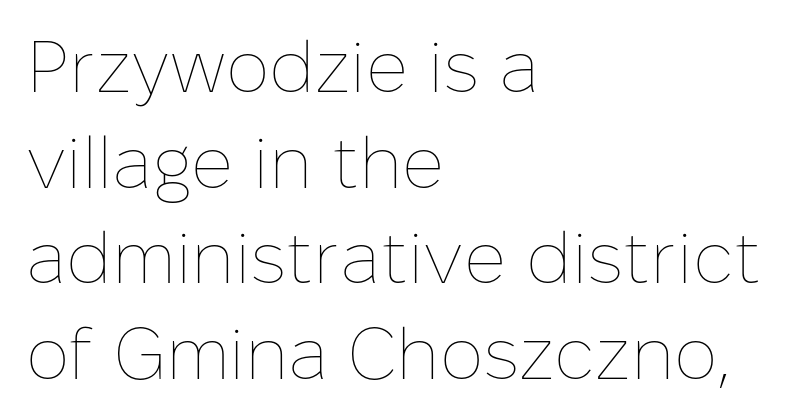
Q: Is the text bold? A: No.
Q: Is the text italic (slanted)? A: No, it is upright.
Q: Is the text underlined? A: No.
Q: How is the paragraph aligned? A: Left-aligned.
Q: Is the spacing between letters normal or unusually wide? A: Normal.
Q: Is the spacing between lines tight, normal or loose? A: Normal.
Q: Width (condensed, normal, or wide)? A: Normal.
Q: Stroke contrast? A: Low.
Q: x-height? A: Medium.
Q: Monospaced? A: No.
